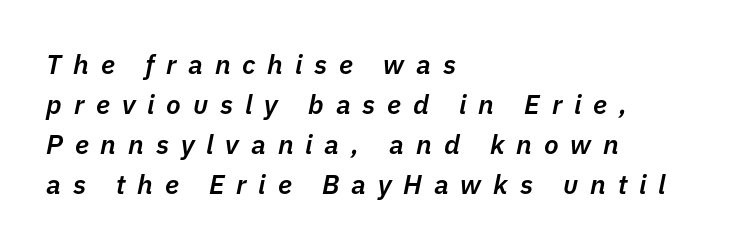
The image shows 27 px text type, italic (leaning right); set left-aligned, normal line spacing (1.48x), unusually wide letter spacing (+0.44 em), not underlined.
